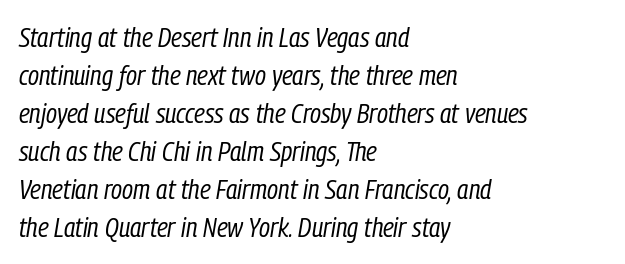
The image shows 28 px regular-weight, condensed type, italic (leaning right); set left-aligned, normal line spacing (1.36x), normal letter spacing, not underlined; low stroke contrast and a medium x-height.
